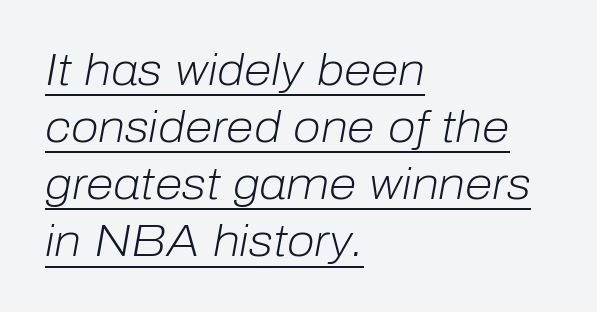
Rows of type keep a routine distance in the vertical direction. This rendering uses left alignment, leaving the right contour irregular. You could not count columns in this text — the font is proportionally spaced. Caption: lettering with a line underneath. Glyph-to-glyph distance matches everyday printed text.
